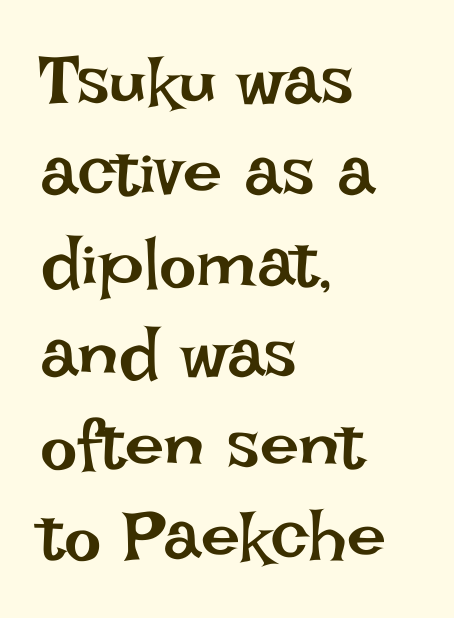
Q: Is the text bold? A: No.
Q: Is the text italic (slanted)? A: No, it is upright.
Q: Is the text underlined? A: No.
Q: How is the paragraph aligned? A: Left-aligned.
Q: Is the spacing between letters normal or unusually wide? A: Normal.
Q: Is the spacing between lines tight, normal or loose? A: Normal.
Q: Width (condensed, normal, or wide)? A: Normal.
Q: Stroke contrast? A: Low.
Q: x-height? A: Large.
Q: Monospaced? A: No.
